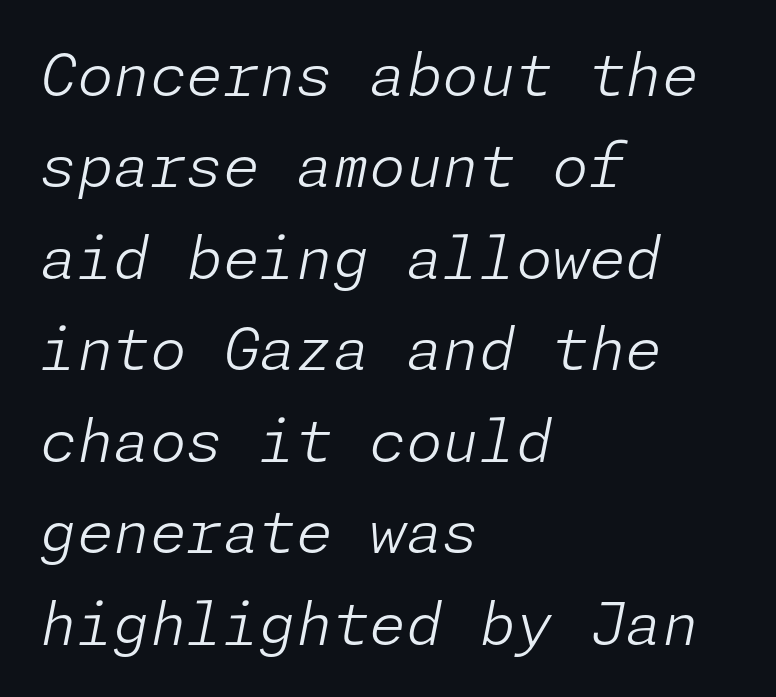
There is no visible air inserted between adjacent glyphs. The typesetter chose a ragged-right arrangement here. The foot of each line stays bare and open. Weight class: somewhere from thin through regular.
